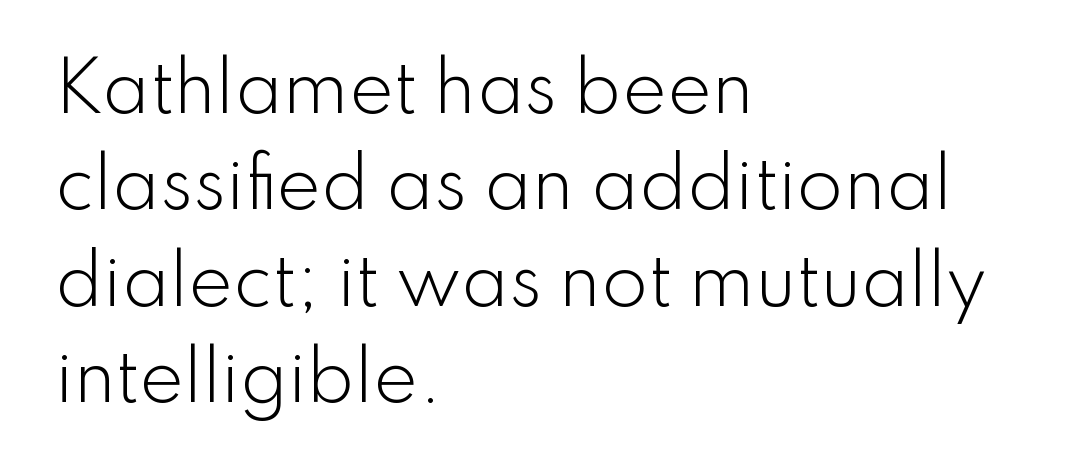
No extra ink here — the face is not bold. It's the straight-up-and-down kind of type. Inter-character spacing is left at the font's built-in metrics. Note the varied advance widths — an 'i' is clearly narrower than an 'm'. Words float on clear page, feet unadorned. Serifs: no, the terminals of the letterforms are clean.
